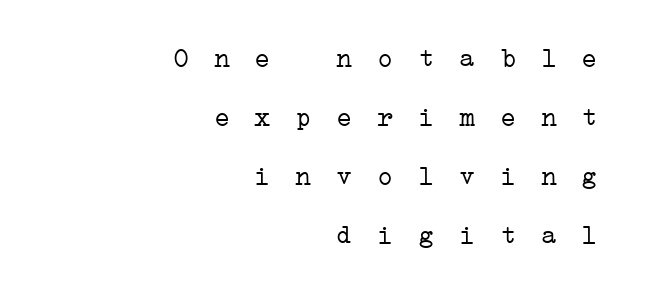
The image shows 27 px text type; set right-aligned, loose line spacing (2.19x), unusually wide letter spacing (+0.31 em), not underlined.
